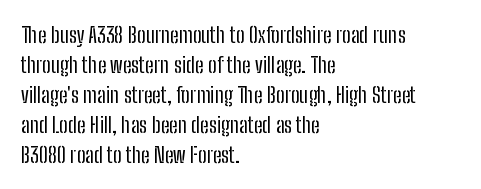
{"italic": "no", "bold": "no", "underline": "no", "align": "left", "line_spacing": "normal", "line_spacing_ratio": 1.36, "letter_spacing": "normal", "letter_spacing_em": 0.0, "glyph_px": 22}
